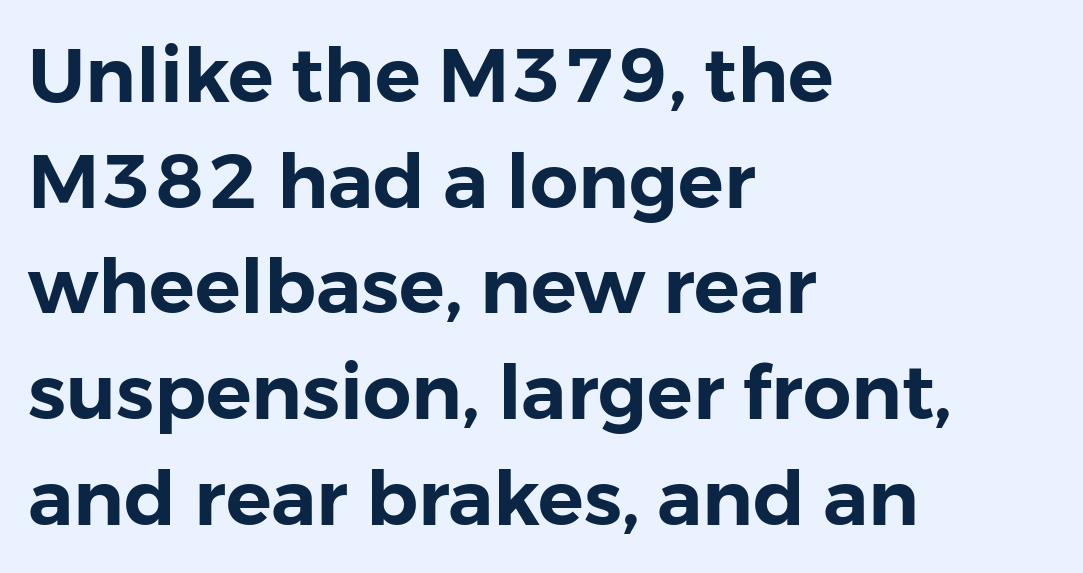
{"serif": "no", "italic": "no", "width": "normal", "stroke_contrast": "low", "x_height": "medium", "monospaced": "no", "underline": "no", "align": "left", "line_spacing": "normal", "line_spacing_ratio": 1.39, "letter_spacing": "normal", "letter_spacing_em": 0.0, "glyph_px": 76}
